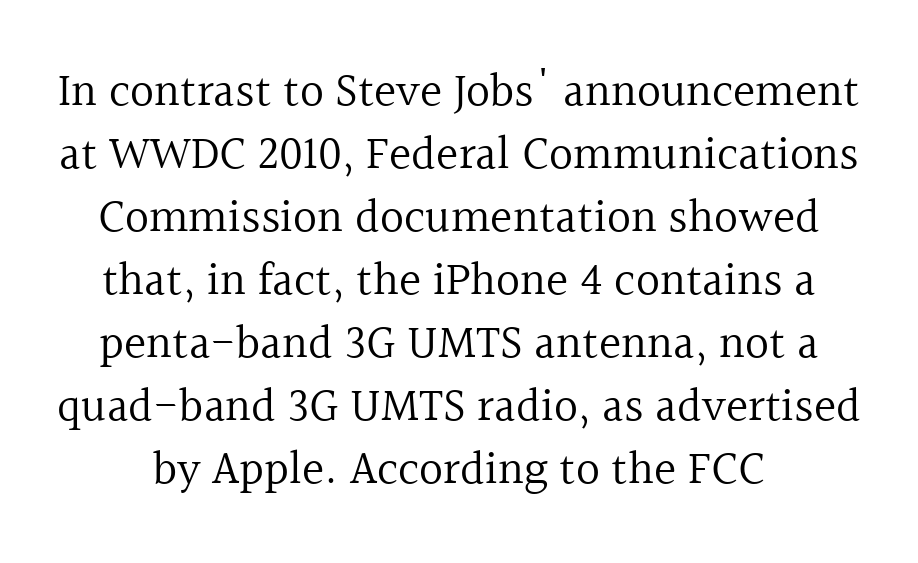
Q: Is the text bold? A: No.
Q: Is the text italic (slanted)? A: No, it is upright.
Q: Is the typeface a serif or a sans-serif typeface? A: Serif.
Q: Is the text underlined? A: No.
Q: Is the spacing between letters normal or unusually wide? A: Normal.
Q: Is the spacing between lines tight, normal or loose? A: Normal.
Q: Width (condensed, normal, or wide)? A: Normal.
Q: x-height? A: Medium.
Q: Monospaced? A: No.
